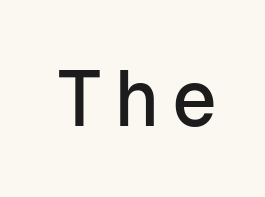
The image shows 78 px sans-serif type, upright, monospaced; set not underlined; low stroke contrast and a medium x-height.
